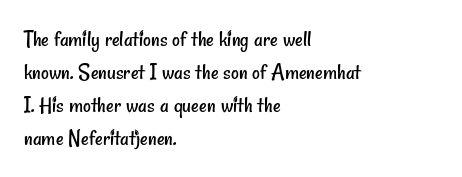
Q: Is the text bold? A: No.
Q: Is the text underlined? A: No.
Q: How is the paragraph aligned? A: Left-aligned.
Q: Is the spacing between letters normal or unusually wide? A: Normal.
Q: Is the spacing between lines tight, normal or loose? A: Normal.
